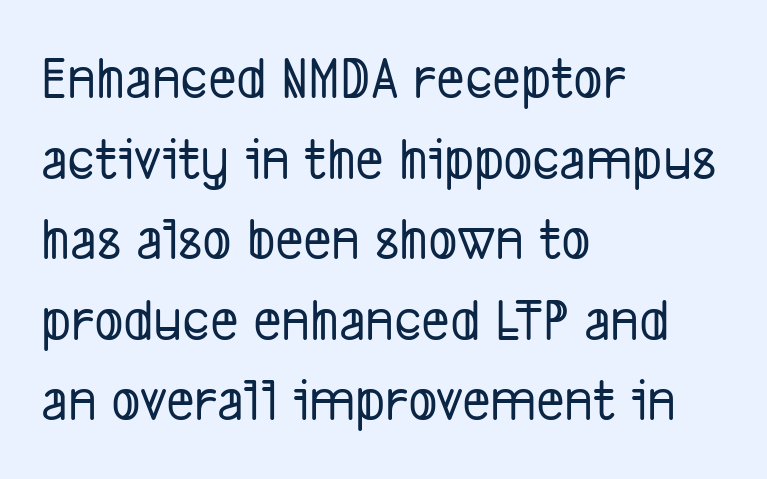
Q: Is the typeface a serif or a sans-serif typeface? A: Sans-serif.
Q: Is the text underlined? A: No.
Q: How is the paragraph aligned? A: Left-aligned.
Q: Is the spacing between letters normal or unusually wide? A: Normal.
Q: Is the spacing between lines tight, normal or loose? A: Normal.
Q: Width (condensed, normal, or wide)? A: Condensed.
Q: Stroke contrast? A: Low.
Q: x-height? A: Medium.
Q: Monospaced? A: No.
